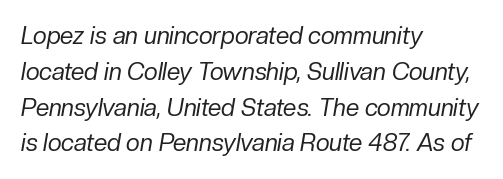
Q: Is the text bold? A: No.
Q: Is the text italic (slanted)? A: Yes, it leans right by about 10 degrees.
Q: Is the text underlined? A: No.
Q: How is the paragraph aligned? A: Left-aligned.
Q: Is the spacing between letters normal or unusually wide? A: Normal.
Q: Is the spacing between lines tight, normal or loose? A: Normal.
